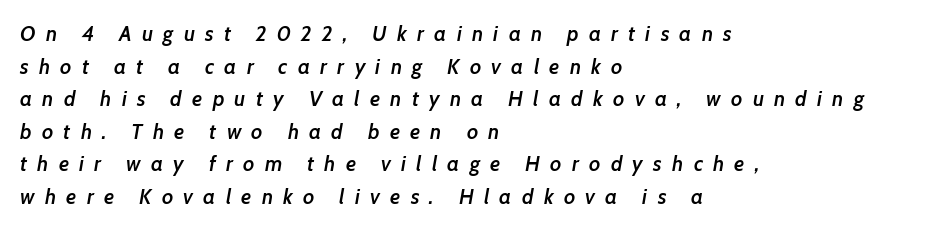
The image shows 21 px text type, italic (leaning right); set left-aligned, normal line spacing (1.55x), unusually wide letter spacing (+0.49 em), not underlined.
